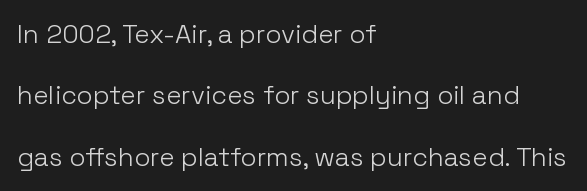
Q: Is the text bold? A: No.
Q: Is the text italic (slanted)? A: No, it is upright.
Q: Is the text underlined? A: No.
Q: How is the paragraph aligned? A: Left-aligned.
Q: Is the spacing between letters normal or unusually wide? A: Normal.
Q: Is the spacing between lines tight, normal or loose? A: Loose.
